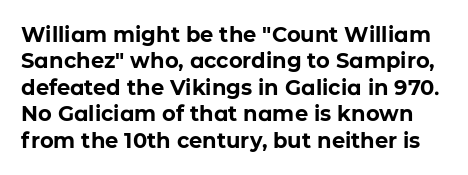
Q: Is the text bold? A: Yes.
Q: Is the text italic (slanted)? A: No, it is upright.
Q: Is the text underlined? A: No.
Q: Is the spacing between letters normal or unusually wide? A: Normal.
Q: Is the spacing between lines tight, normal or loose? A: Normal.
